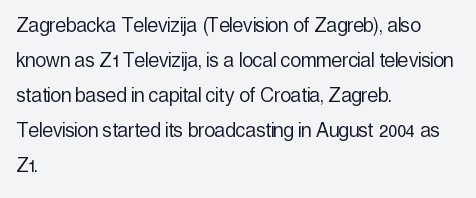
No word sits above an underline. This is the regular roman posture of the typeface. The lines in this sample share a left origin and differ only in where they stop. Successive baselines arrive at the customary interval.
